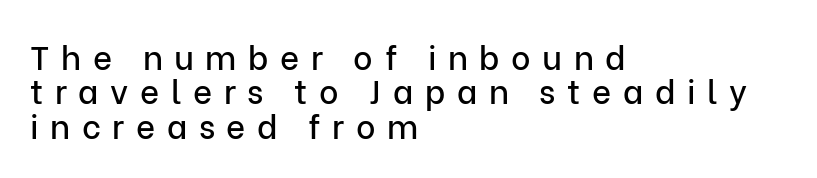
Q: Is the text italic (slanted)? A: No, it is upright.
Q: Is the typeface a serif or a sans-serif typeface? A: Sans-serif.
Q: Is the text underlined? A: No.
Q: How is the paragraph aligned? A: Left-aligned.
Q: Is the spacing between letters normal or unusually wide? A: Unusually wide.
Q: Is the spacing between lines tight, normal or loose? A: Tight.
Q: Width (condensed, normal, or wide)? A: Normal.
Q: Stroke contrast? A: Low.
Q: x-height? A: Medium.
Q: Monospaced? A: No.
